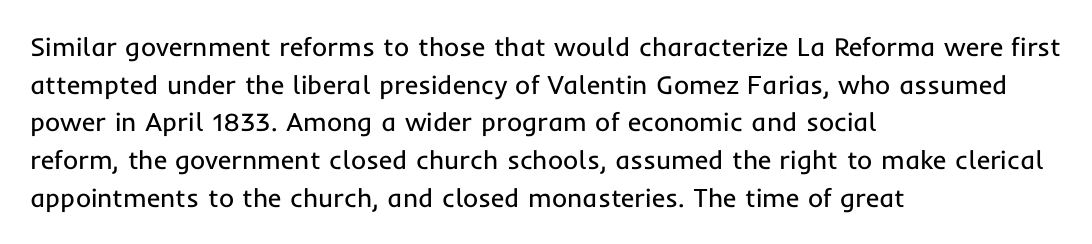
{"italic": "no", "bold": "no", "underline": "no", "align": "left", "line_spacing": "normal", "line_spacing_ratio": 1.45, "letter_spacing": "normal", "letter_spacing_em": 0.0, "glyph_px": 26}
